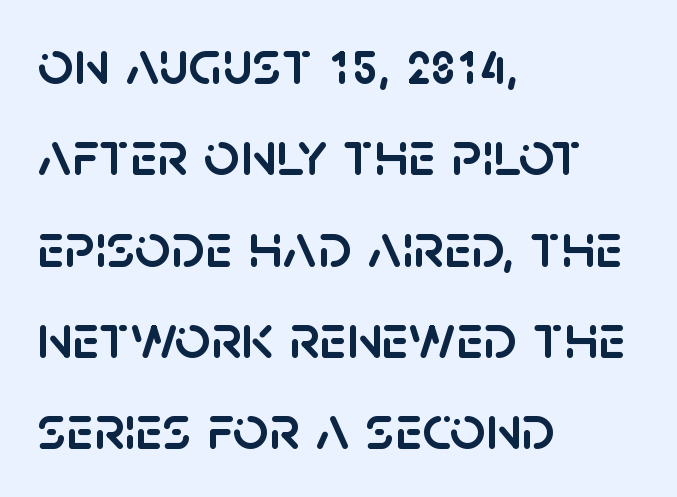
The lines are quadded left. A typesetter would mark this as roman, not italic. In terms of letterspacing, this is plain default setting. The glyphs in this specimen are sans serif. You could not count columns in this text — the font is proportionally spaced.
